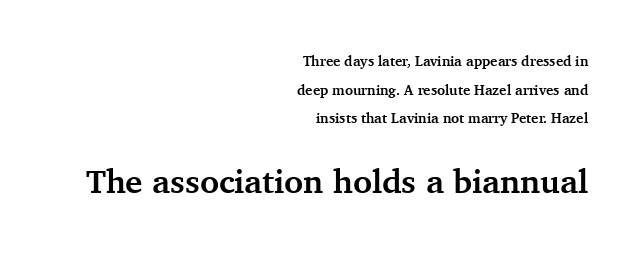
The image shows 33 px semibold serif type, upright; set right-aligned, loose line spacing (2.05x), normal letter spacing, not underlined; the second (bottom) block is 2.36x larger; medium stroke contrast and a medium x-height.
